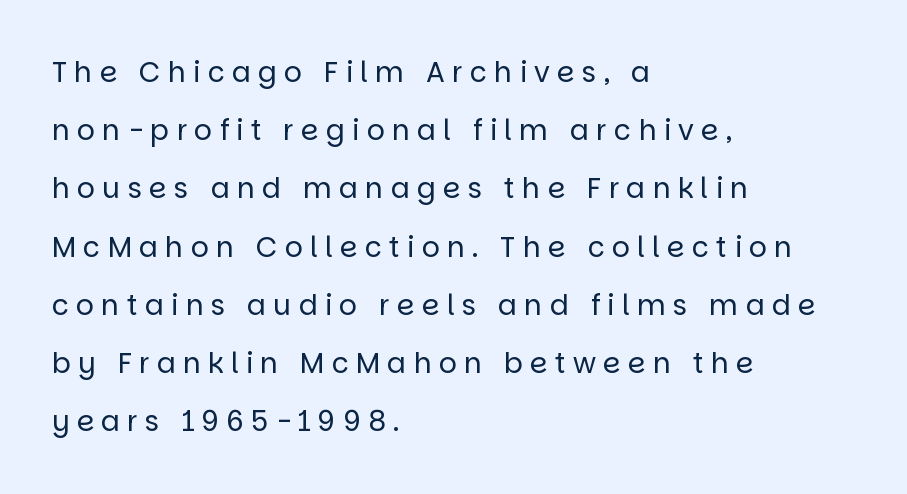
Q: Is the text bold? A: No.
Q: Is the text italic (slanted)? A: No, it is upright.
Q: Is the typeface a serif or a sans-serif typeface? A: Sans-serif.
Q: Is the text underlined? A: No.
Q: How is the paragraph aligned? A: Left-aligned.
Q: Is the spacing between letters normal or unusually wide? A: Unusually wide.
Q: Is the spacing between lines tight, normal or loose? A: Loose.
Q: Width (condensed, normal, or wide)? A: Normal.
Q: Stroke contrast? A: Low.
Q: x-height? A: Large.
Q: Monospaced? A: No.
